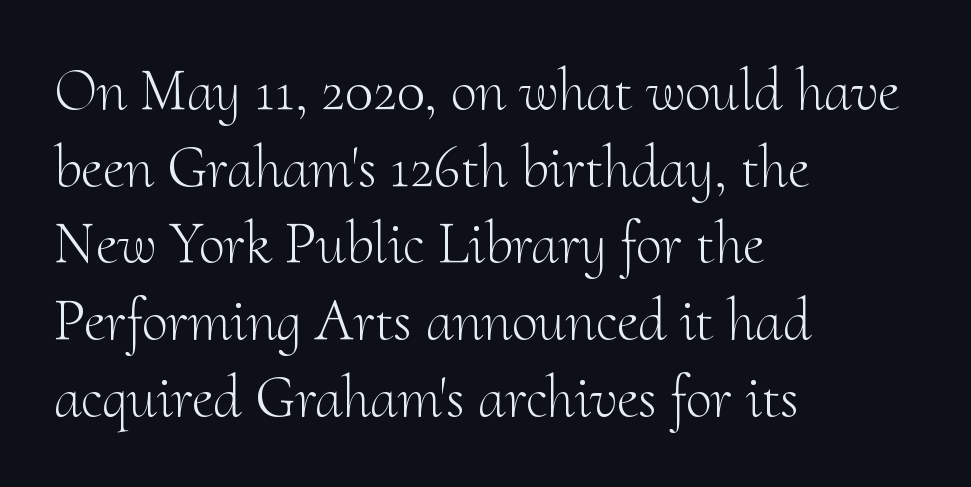
Q: Is the text bold? A: No.
Q: Is the text italic (slanted)? A: No, it is upright.
Q: Is the typeface a serif or a sans-serif typeface? A: Serif.
Q: Is the text underlined? A: No.
Q: How is the paragraph aligned? A: Left-aligned.
Q: Is the spacing between letters normal or unusually wide? A: Normal.
Q: Is the spacing between lines tight, normal or loose? A: Normal.
Q: Width (condensed, normal, or wide)? A: Normal.
Q: Stroke contrast? A: Medium.
Q: x-height? A: Small.
Q: Monospaced? A: No.
